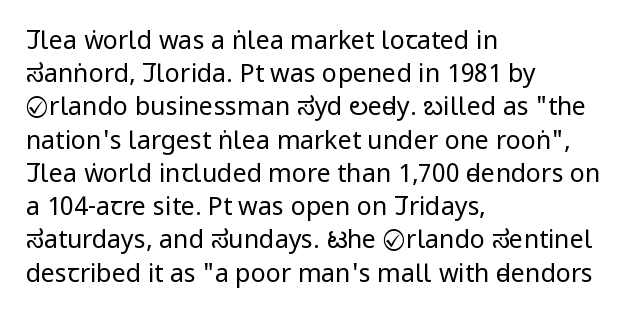
{"italic": "no", "bold": "no", "underline": "no", "align": "left", "line_spacing": "normal", "line_spacing_ratio": 1.33, "letter_spacing": "normal", "letter_spacing_em": 0.0, "glyph_px": 25}
